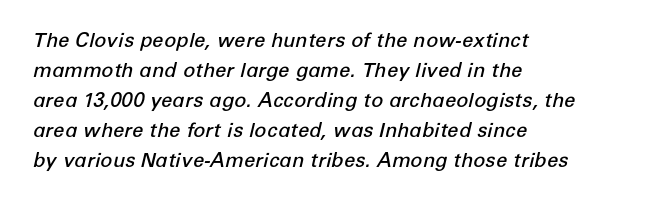
{"italic": "yes", "lean": "right", "slant_degrees": 12, "bold": "semi", "underline": "no", "align": "left", "line_spacing": "normal", "line_spacing_ratio": 1.5, "letter_spacing": "normal", "letter_spacing_em": 0.0, "glyph_px": 20}
